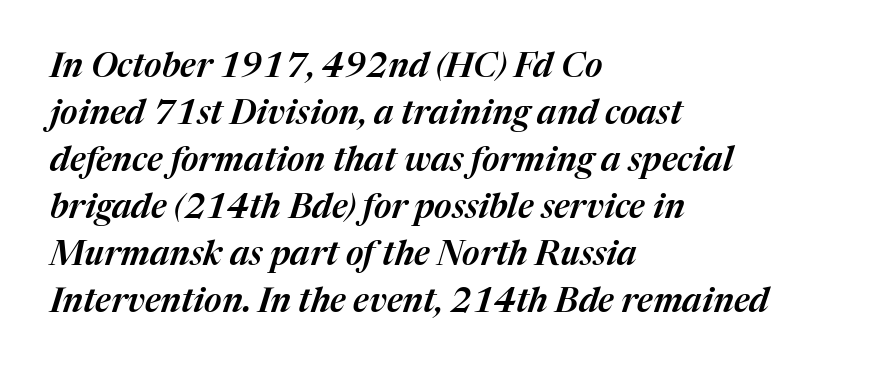
The image shows 34 px text type, italic (leaning right); set left-aligned, normal line spacing (1.38x), normal letter spacing, not underlined; medium stroke contrast and a medium x-height.
